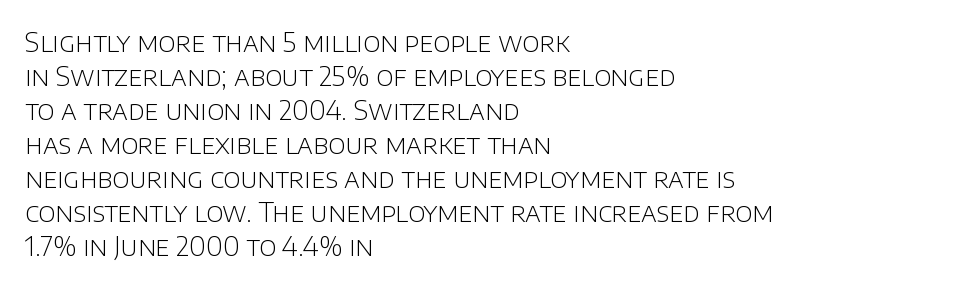
{"italic": "no", "bold": "no", "underline": "no", "align": "left", "line_spacing": "normal", "line_spacing_ratio": 1.31, "letter_spacing": "normal", "letter_spacing_em": 0.0, "glyph_px": 26}
